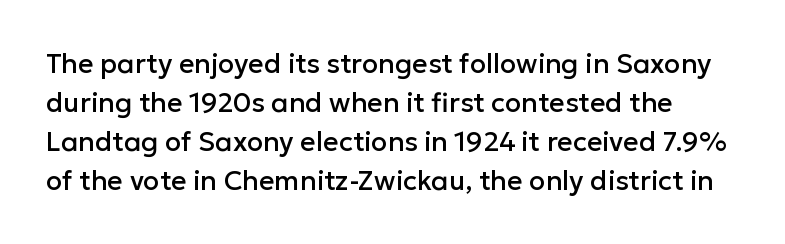
Q: Is the text italic (slanted)? A: No, it is upright.
Q: Is the text underlined? A: No.
Q: Is the spacing between letters normal or unusually wide? A: Normal.
Q: Is the spacing between lines tight, normal or loose? A: Normal.
